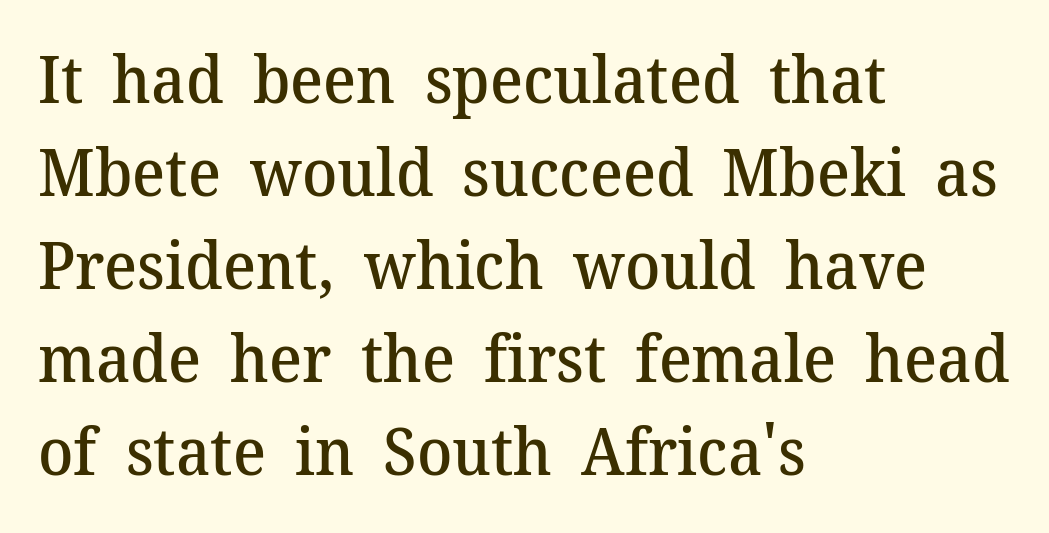
The specimen omits any rule beneath the text block's lines. In terms of letterform style, serifs are clearly present. A bit beefed up — I'd call it semibold rather than bold. Where is the straight margin? On the left. Whoever set this chose a conventional vertical rhythm. Words appear dense and cohesive because spacing is normal.
